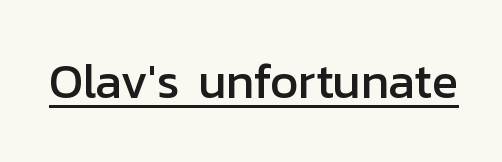
{"serif": "no", "italic": "no", "width": "normal", "stroke_contrast": "low", "x_height": "medium", "monospaced": "no", "underline": "yes", "letter_spacing": "normal", "letter_spacing_em": 0.0, "glyph_px": 49}
